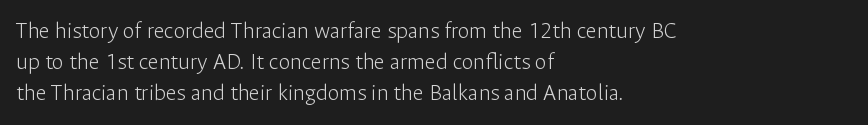
The ragged edge is on the right, which tells us the setting is flush left. The passage shown is not underscored anywhere. These lines were composed using upright roman letters. This sample uses plain, unmodified letter spacing. Reading down the column, the eye jumps a familiar distance to each next line.
